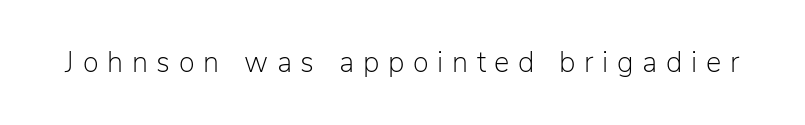
Q: Is the text bold? A: No.
Q: Is the text italic (slanted)? A: No, it is upright.
Q: Is the typeface a serif or a sans-serif typeface? A: Sans-serif.
Q: Is the text underlined? A: No.
Q: Is the spacing between letters normal or unusually wide? A: Unusually wide.
Q: Width (condensed, normal, or wide)? A: Normal.
Q: Stroke contrast? A: Low.
Q: x-height? A: Medium.
Q: Monospaced? A: No.
